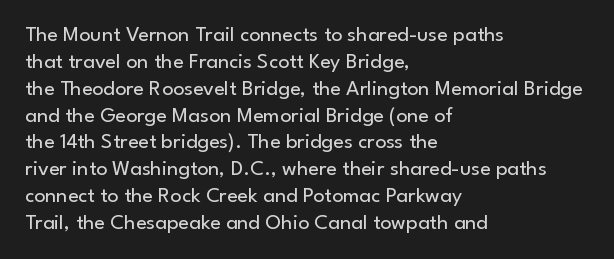
{"italic": "no", "bold": "no", "underline": "no", "align": "left", "line_spacing_ratio": 1.22, "letter_spacing": "normal", "letter_spacing_em": 0.0, "glyph_px": 22}
